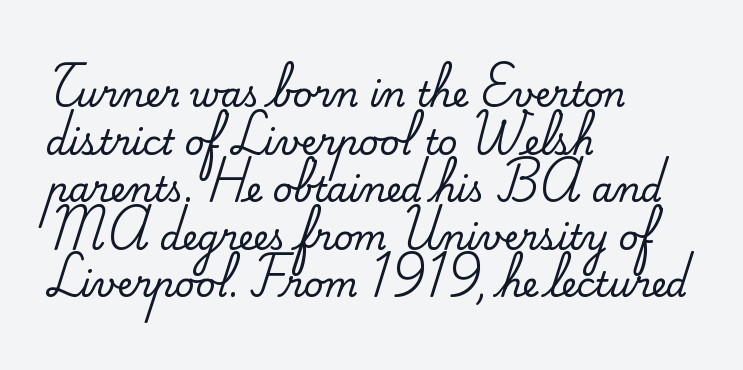
Q: Is the text italic (slanted)? A: Yes.
Q: Is the typeface a serif or a sans-serif typeface? A: Serif.
Q: Is the text underlined? A: No.
Q: How is the paragraph aligned? A: Left-aligned.
Q: Is the spacing between letters normal or unusually wide? A: Normal.
Q: Is the spacing between lines tight, normal or loose? A: Normal.
Q: Width (condensed, normal, or wide)? A: Normal.
Q: Stroke contrast? A: Medium.
Q: x-height? A: Small.
Q: Monospaced? A: No.
